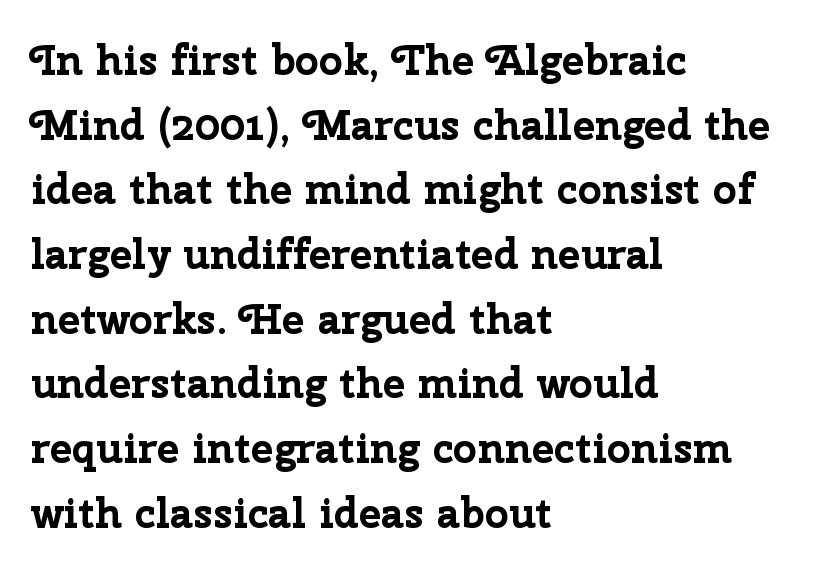
The image shows 42 px bold sans-serif type, upright; set left-aligned, normal line spacing (1.54x), normal letter spacing, not underlined; low stroke contrast and a medium x-height.
